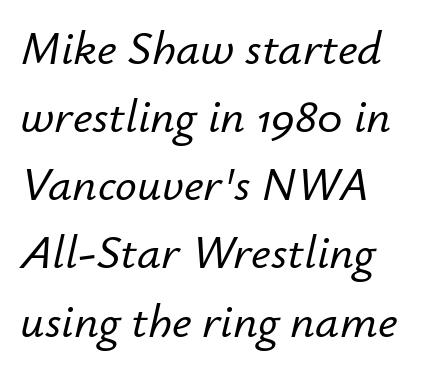
Q: Is the text italic (slanted)? A: Yes, it leans right by about 12 degrees.
Q: Is the text underlined? A: No.
Q: Is the spacing between letters normal or unusually wide? A: Normal.
Q: Is the spacing between lines tight, normal or loose? A: Normal.
Q: Width (condensed, normal, or wide)? A: Normal.
Q: Stroke contrast? A: Low.
Q: x-height? A: Small.
Q: Monospaced? A: No.
